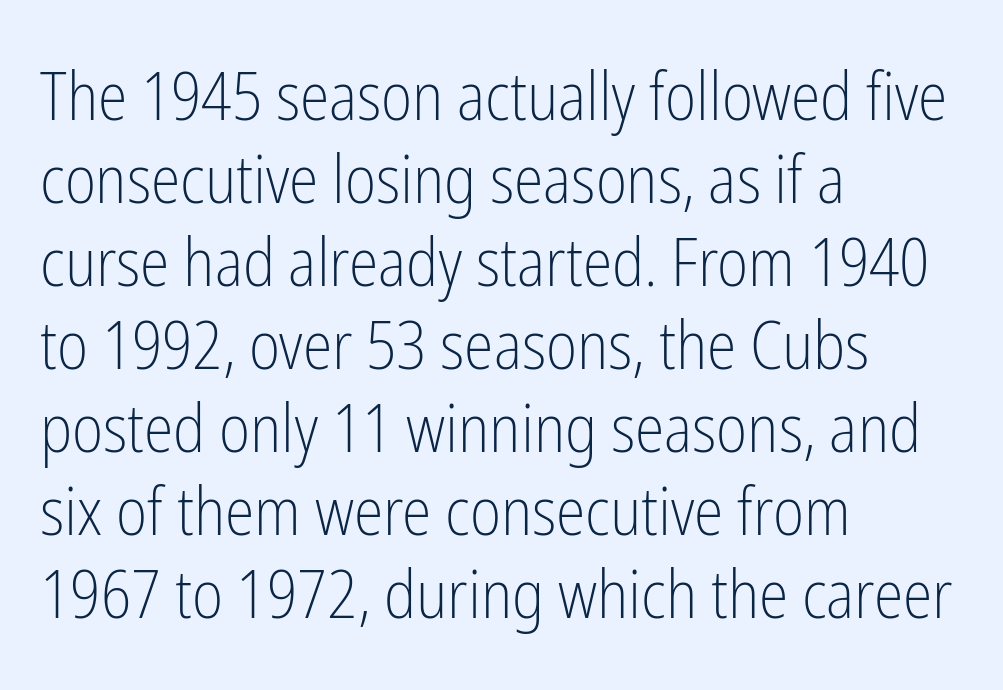
{"serif": "no", "italic": "no", "bold": "no", "weight": "light", "width": "condensed", "stroke_contrast": "low", "x_height": "medium", "monospaced": "no", "underline": "no", "align": "left", "line_spacing_ratio": 1.24, "letter_spacing": "normal", "letter_spacing_em": 0.0, "glyph_px": 67}
